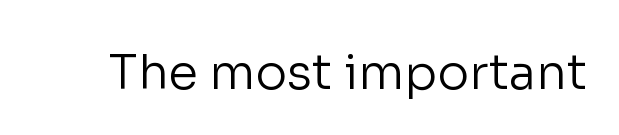
Observe the absence of serifs on each vertical stroke in this sample. The passage shown has conventional tracking throughout. Every character sits straight up, as roman type does. No letter is thick-stroked: the sample isn't bold. Think of a printed novel: that variable character pitch is what you see here. The area under the type is left untouched.
